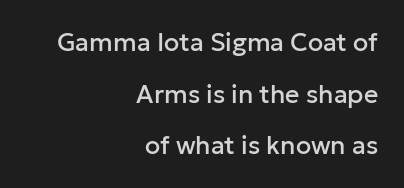
Does the leading feel generous? Absolutely, it's lavish. Rendered with straight, roman letterforms. A flush-right, rag-left setting is used for this passage. Each row of text sits above clean, open space.
